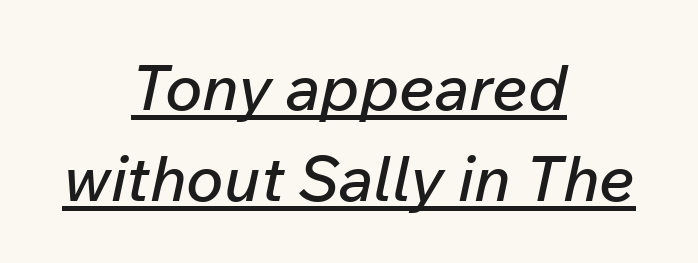
{"italic": "yes", "lean": "right", "slant_degrees": 12, "width": "normal", "stroke_contrast": "low", "x_height": "medium", "monospaced": "no", "underline": "yes", "align": "center", "line_spacing": "normal", "line_spacing_ratio": 1.44, "letter_spacing": "normal", "letter_spacing_em": 0.0, "glyph_px": 63}
